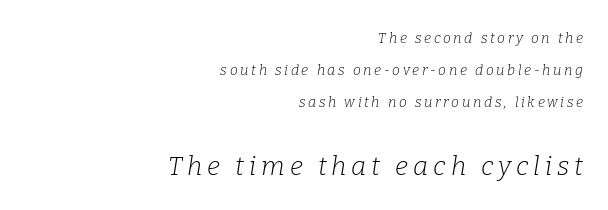
{"italic": "yes", "lean": "right", "slant_degrees": 9, "bold": "no", "underline": "no", "align": "right", "line_spacing": "loose", "line_spacing_ratio": 2.29, "larger_block": "second", "size_ratio": 1.86, "glyph_px": 26}
